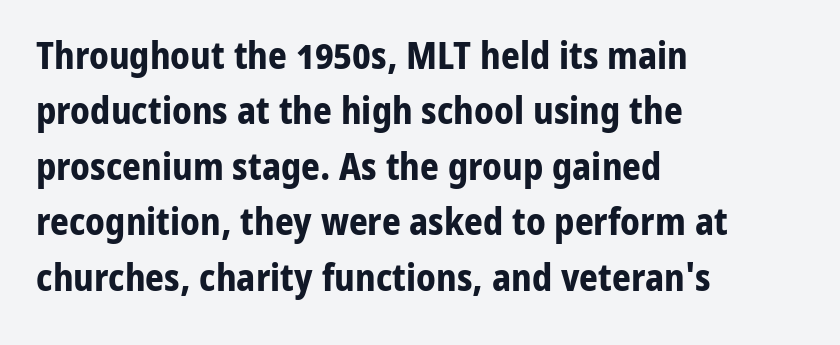
The image shows 37 px bold sans-serif type, upright; set left-aligned, normal line spacing (1.5x), normal letter spacing, not underlined; low stroke contrast and a medium x-height.
